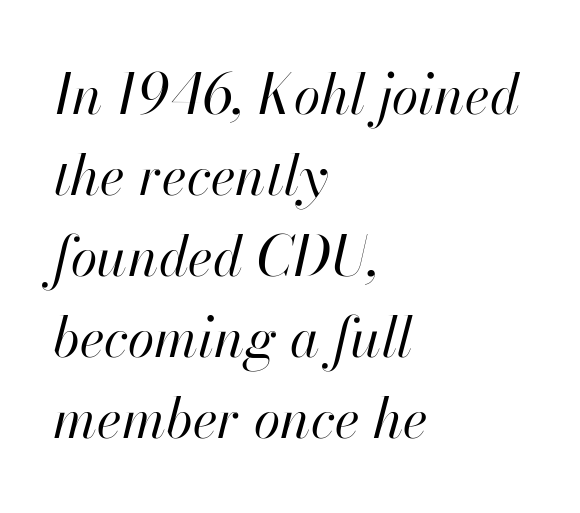
Q: Is the text bold? A: No.
Q: Is the text italic (slanted)? A: Yes, it leans right by about 13 degrees.
Q: Is the text underlined? A: No.
Q: How is the paragraph aligned? A: Left-aligned.
Q: Is the spacing between letters normal or unusually wide? A: Normal.
Q: Is the spacing between lines tight, normal or loose? A: Normal.
Q: Width (condensed, normal, or wide)? A: Normal.
Q: Stroke contrast? A: High.
Q: x-height? A: Small.
Q: Monospaced? A: No.
